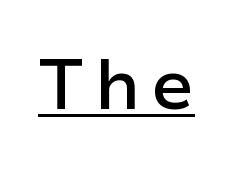
The font family rendered here belongs to the sans-serif group. The letters advance in unequal steps, a hallmark of proportional type. Ascenders rise straight up at ninety degrees. The typesetter has applied underlining to the passage shown. I'd describe the lettering as semibold — firm but not a full bold.
